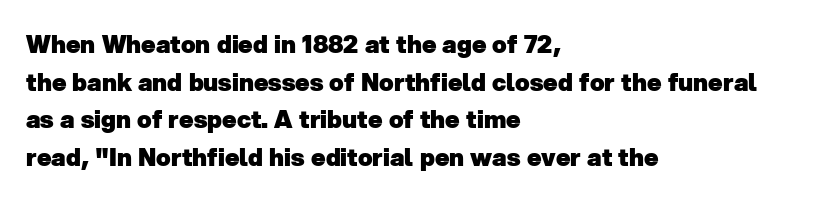
The typesetter chose a ragged-right arrangement here. Heavy, bold letterforms. A normal amount of white space separates one row of letters from the next. A clean baseline with only descenders dipping below it.
